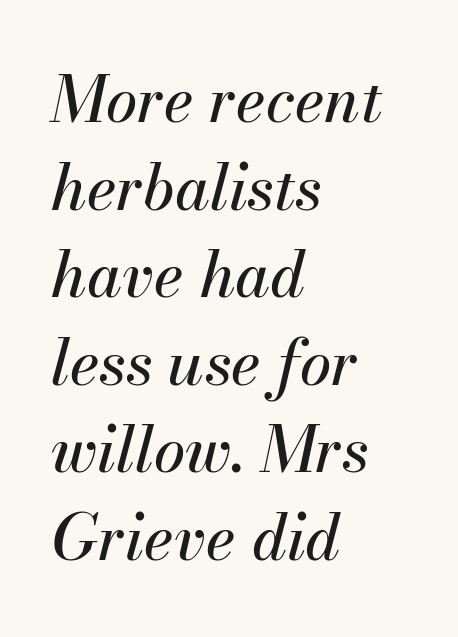
Q: Is the text italic (slanted)? A: Yes, it leans right by about 13 degrees.
Q: Is the text underlined? A: No.
Q: How is the paragraph aligned? A: Left-aligned.
Q: Is the spacing between letters normal or unusually wide? A: Normal.
Q: Is the spacing between lines tight, normal or loose? A: Normal.
Q: Width (condensed, normal, or wide)? A: Normal.
Q: Stroke contrast? A: Medium.
Q: x-height? A: Small.
Q: Monospaced? A: No.
